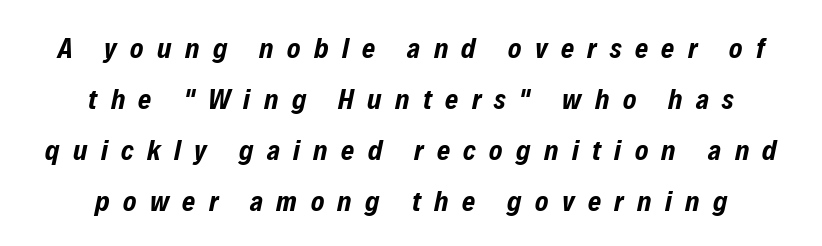
The image shows 28 px bold, condensed type, italic (leaning right); set centered, line spacing 1.82x, unusually wide letter spacing (+0.48 em), not underlined; low stroke contrast and a medium x-height.
